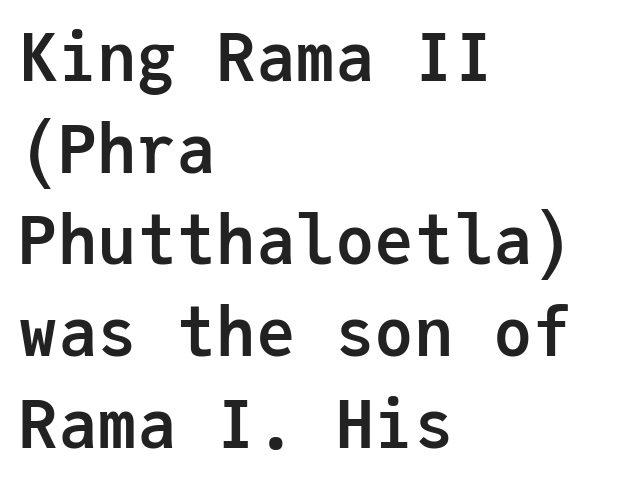
{"serif": "no", "italic": "no", "bold": "yes", "weight": "semibold", "width": "normal", "stroke_contrast": "low", "x_height": "medium", "monospaced": "yes", "underline": "no", "align": "left", "line_spacing": "normal", "line_spacing_ratio": 1.39, "letter_spacing": "normal", "letter_spacing_em": 0.0, "glyph_px": 66}
